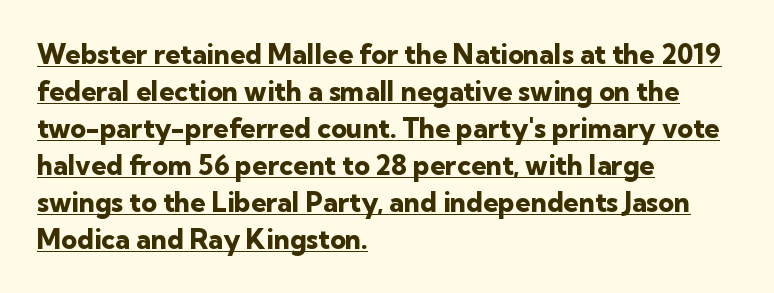
Q: Is the text bold? A: Yes.
Q: Is the text italic (slanted)? A: No, it is upright.
Q: Is the text underlined? A: Yes.
Q: How is the paragraph aligned? A: Left-aligned.
Q: Is the spacing between letters normal or unusually wide? A: Normal.
Q: Is the spacing between lines tight, normal or loose? A: Normal.
